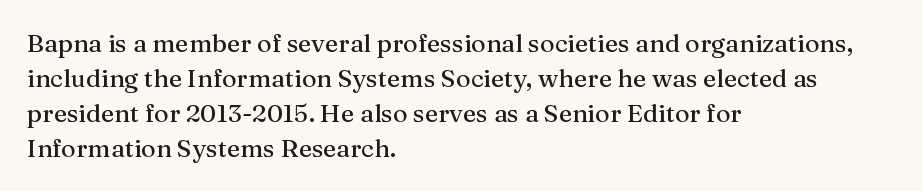
The rendering uses a moderate line-height, typical for paragraphs. A typesetter would call this zero additional tracking. Teacher's note: observe the even left margin — that is flush-left alignment. The string is rendered with underlining switched off. Posture: straight, roman, zero tilt.
